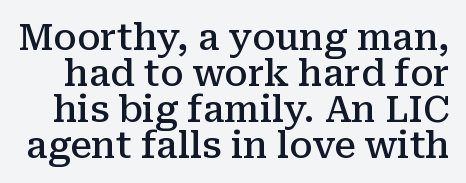
This is the regular roman posture of the typeface. Regarding serifs, this sample has them. Do the characters align in a grid? No, the font is proportional. If you measured baseline to baseline, you'd find a short distance. In terms of letterspacing, this is plain default setting. Only glyphs here, with clear space below each row.
